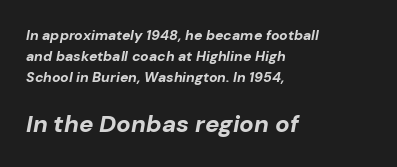
Q: Is the text bold? A: Yes.
Q: Is the text italic (slanted)? A: Yes, it leans right by about 10 degrees.
Q: Is the text underlined? A: No.
Q: How is the paragraph aligned? A: Left-aligned.
Q: Is the spacing between letters normal or unusually wide? A: Normal.
Q: Is the spacing between lines tight, normal or loose? A: Normal.
Q: Which block of text is set in a larger size, the first (top) or the second (bottom)? A: The second (bottom) one.
